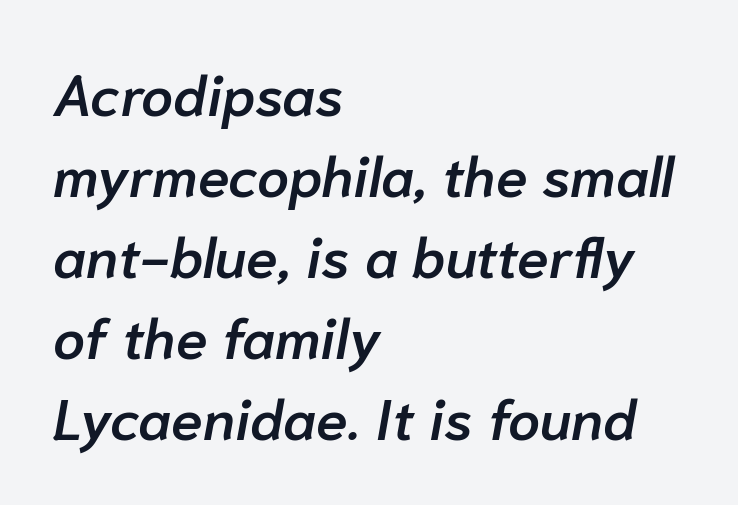
{"italic": "yes", "lean": "right", "slant_degrees": 10, "bold": "semi", "weight": "semibold", "width": "normal", "stroke_contrast": "low", "x_height": "medium", "monospaced": "no", "underline": "no", "align": "left", "line_spacing": "normal", "line_spacing_ratio": 1.42, "letter_spacing": "normal", "letter_spacing_em": 0.0, "glyph_px": 57}
